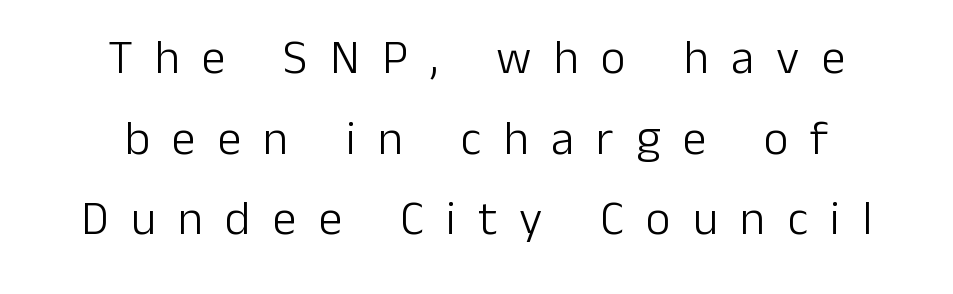
The image shows 48 px light sans-serif type, upright; set centered, normal line spacing (1.68x), unusually wide letter spacing (+0.46 em), not underlined; low stroke contrast and a medium x-height.
